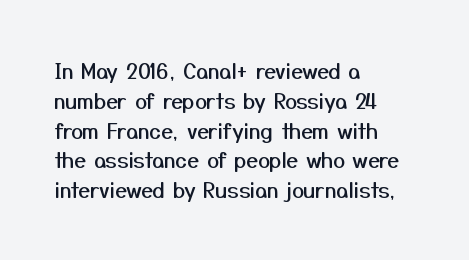
Q: Is the text italic (slanted)? A: No, it is upright.
Q: Is the text underlined? A: No.
Q: How is the paragraph aligned? A: Left-aligned.
Q: Is the spacing between letters normal or unusually wide? A: Normal.
Q: Is the spacing between lines tight, normal or loose? A: Normal.
